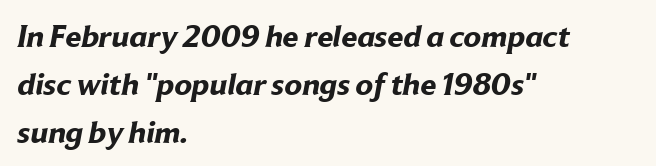
Each line starts at the same left margin while the right side varies. The glyphs have the mass of a bold cut. Character widths vary here, with narrow letters taking less room than wide ones. Typographically, this falls in the sans-serif category. Underline: absent.
